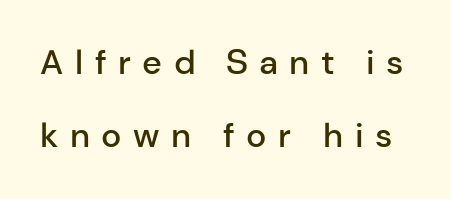
The image shows 34 px semibold sans-serif type, upright; set loose line spacing (2.16x), unusually wide letter spacing (+0.34 em), not underlined; low stroke contrast and a medium x-height.
